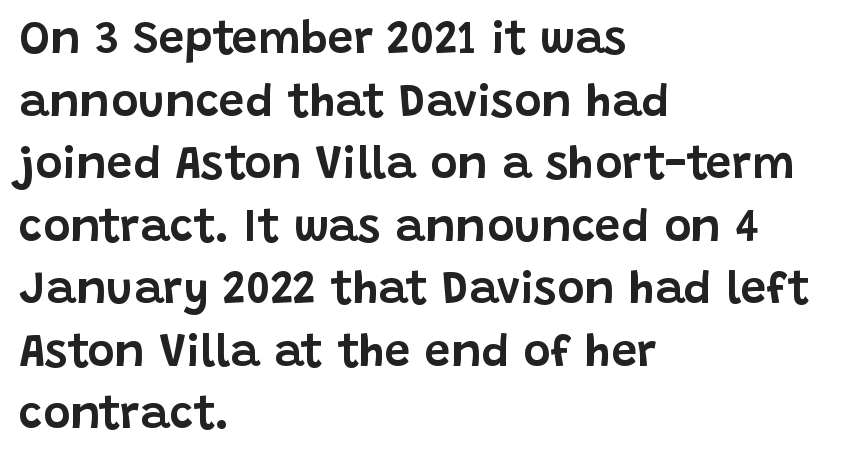
{"serif": "no", "italic": "no", "width": "normal", "stroke_contrast": "low", "x_height": "large", "monospaced": "no", "underline": "no", "align": "left", "line_spacing": "normal", "line_spacing_ratio": 1.36, "letter_spacing": "normal", "letter_spacing_em": 0.0, "glyph_px": 46}
